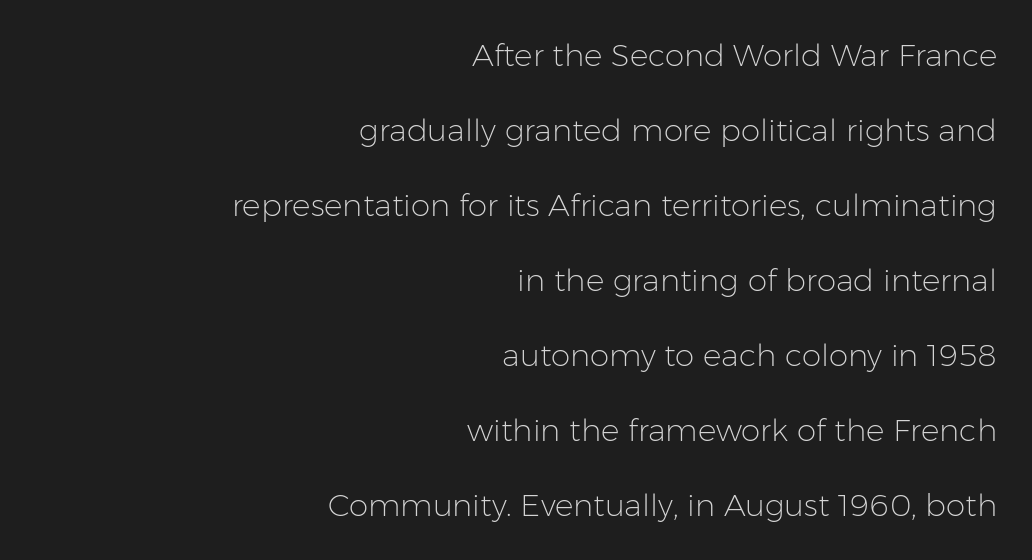
Varying glyph widths throughout — classic text-font behaviour. Check where the strokes stop: nothing finishes them off — pure sans. The font's upright variant was chosen for this text. Bare-footed words on every line. Here the glyphs are tracked normally, forming tight word shapes. Typeset ragged left — the right edge is the straight one.
